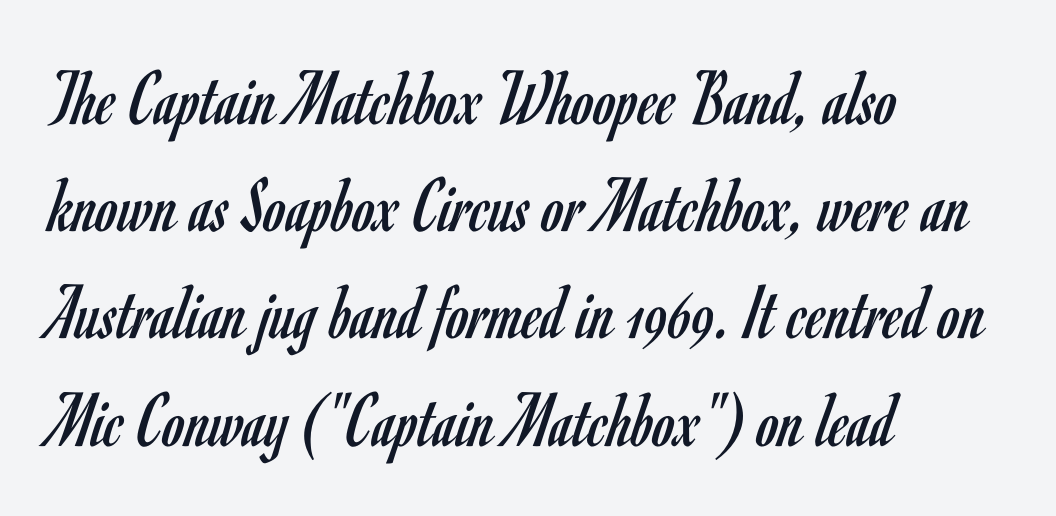
{"serif": "no", "bold": "no", "weight": "regular", "width": "condensed", "stroke_contrast": "low", "x_height": "small", "monospaced": "no", "underline": "no", "align": "left", "line_spacing": "normal", "line_spacing_ratio": 1.34, "letter_spacing": "normal", "letter_spacing_em": 0.0, "glyph_px": 80}
